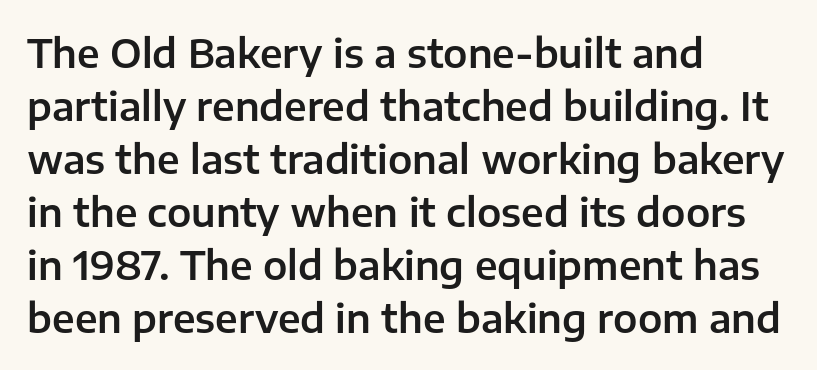
{"serif": "no", "italic": "no", "width": "normal", "stroke_contrast": "low", "x_height": "medium", "monospaced": "no", "underline": "no", "align": "left", "line_spacing": "normal", "line_spacing_ratio": 1.36, "letter_spacing": "normal", "letter_spacing_em": 0.0, "glyph_px": 39}
